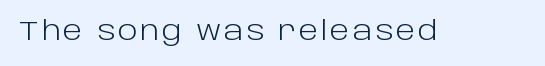
{"italic": "no", "bold": "no", "underline": "no", "glyph_px": 26}
